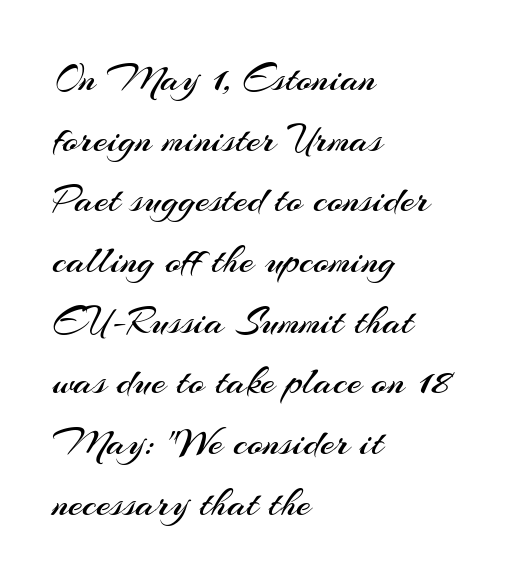
Q: Is the text bold? A: No.
Q: Is the text italic (slanted)? A: Yes.
Q: Is the typeface a serif or a sans-serif typeface? A: Sans-serif.
Q: Is the text underlined? A: No.
Q: How is the paragraph aligned? A: Left-aligned.
Q: Is the spacing between letters normal or unusually wide? A: Normal.
Q: Is the spacing between lines tight, normal or loose? A: Normal.
Q: Width (condensed, normal, or wide)? A: Normal.
Q: Stroke contrast? A: Medium.
Q: x-height? A: Small.
Q: Monospaced? A: No.
